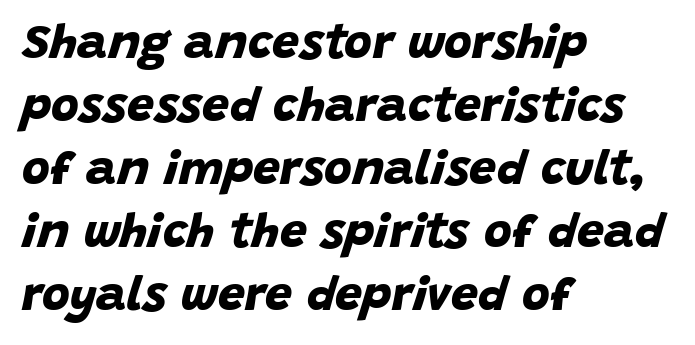
The image shows 48 px bold sans-serif type; set left-aligned, normal line spacing (1.31x), normal letter spacing, not underlined; low stroke contrast and a large x-height.
